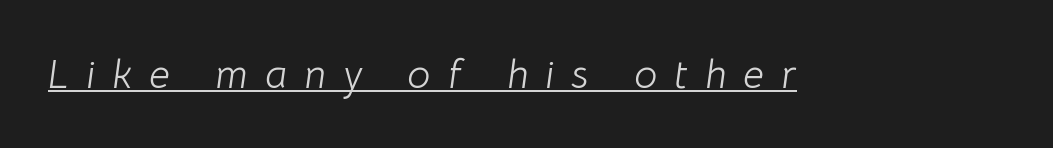
{"italic": "yes", "lean": "right", "slant_degrees": 8, "bold": "no", "weight": "light", "width": "normal", "stroke_contrast": "low", "x_height": "medium", "monospaced": "no", "underline": "yes", "letter_spacing": "wide", "letter_spacing_em": 0.42, "glyph_px": 41}
